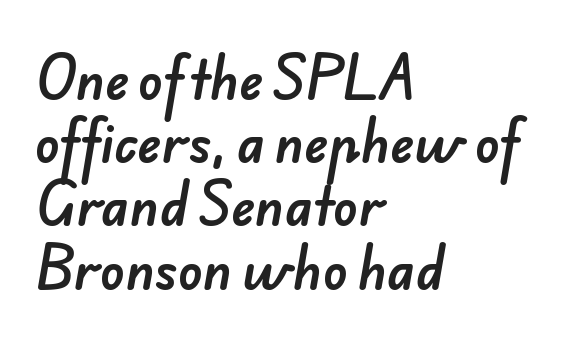
The image shows 51 px sans-serif type; set left-aligned, line spacing 1.24x, normal letter spacing, not underlined; low stroke contrast and a small x-height.
